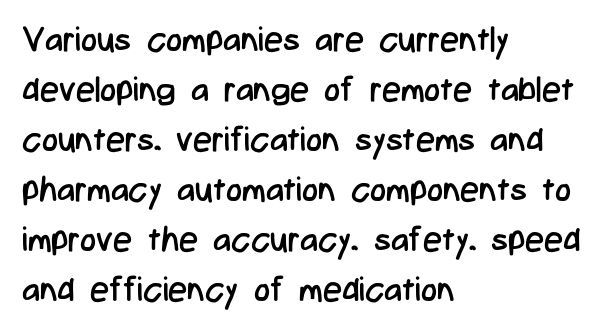
Check where the strokes stop: nothing finishes them off — pure sans. Does the copy run flush right? No — it runs flush left. The designer left line spacing at the default. Nobody drew a line under any word here. Each stroke keeps to a modest, everyday thickness or less.
